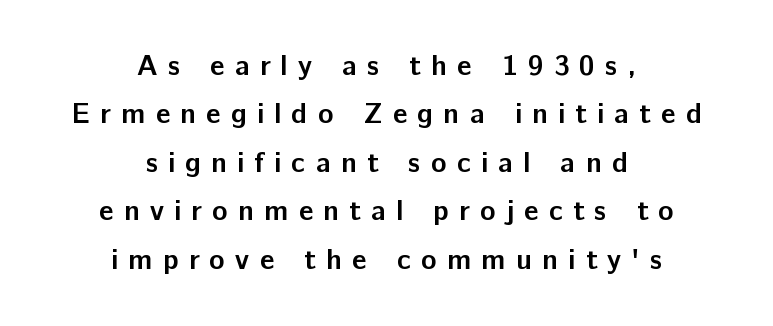
The space directly below the letters is spotless. Compared with typical paragraphs, the rows here are spaced about the same. Substantial extra tracking has been applied to these lines. The font's upright variant was chosen for this text. Chunky letters — that's bold for sure. Each letter keeps its own natural width here, so spacing adapts to shape.
